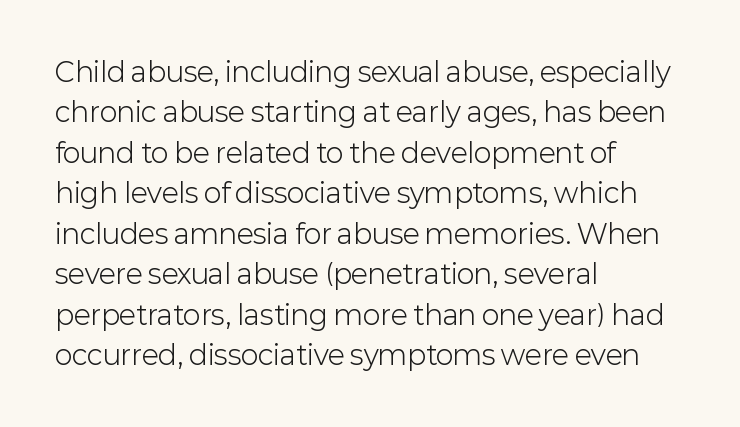
Q: Is the text bold? A: No.
Q: Is the text italic (slanted)? A: No, it is upright.
Q: Is the text underlined? A: No.
Q: How is the paragraph aligned? A: Left-aligned.
Q: Is the spacing between letters normal or unusually wide? A: Normal.
Q: Is the spacing between lines tight, normal or loose? A: Normal.
